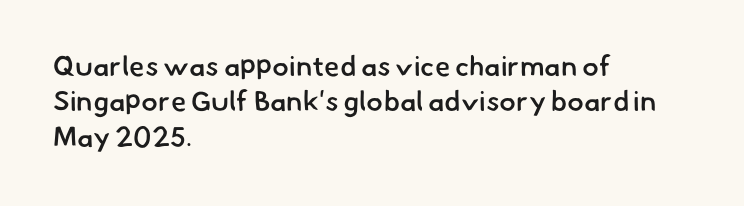
{"serif": "no", "bold": "semi", "weight": "semibold", "width": "normal", "stroke_contrast": "low", "x_height": "small", "monospaced": "no", "underline": "no", "align": "left", "line_spacing": "normal", "line_spacing_ratio": 1.26, "letter_spacing": "normal", "letter_spacing_em": 0.0, "glyph_px": 28}
